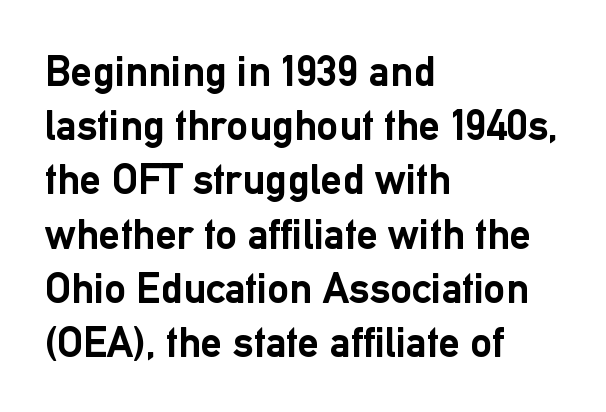
{"serif": "no", "italic": "no", "bold": "yes", "weight": "semibold", "width": "normal", "stroke_contrast": "low", "x_height": "medium", "monospaced": "no", "underline": "no", "align": "left", "line_spacing": "normal", "line_spacing_ratio": 1.26, "letter_spacing": "normal", "letter_spacing_em": 0.0, "glyph_px": 43}
